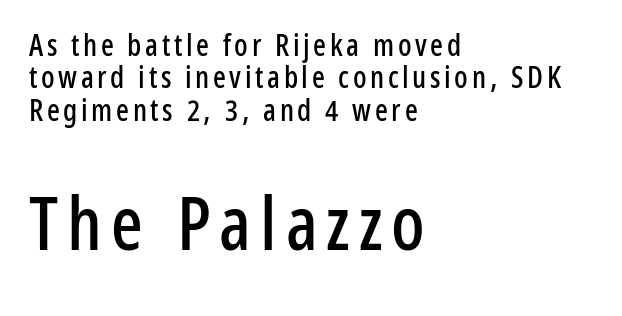
{"serif": "no", "italic": "no", "width": "condensed", "stroke_contrast": "low", "x_height": "medium", "monospaced": "no", "underline": "no", "align": "left", "line_spacing": "tight", "line_spacing_ratio": 1.08, "larger_block": "second", "size_ratio": 2.47, "glyph_px": 74}
